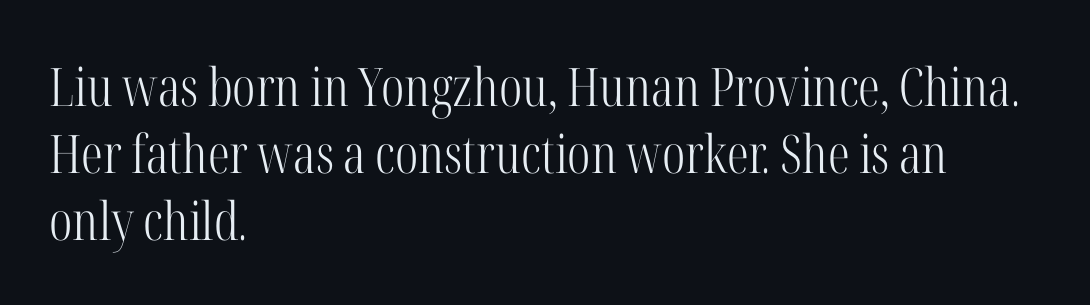
{"serif": "yes", "italic": "no", "bold": "no", "weight": "light", "width": "condensed", "stroke_contrast": "high", "x_height": "medium", "monospaced": "no", "underline": "no", "align": "left", "line_spacing": "normal", "line_spacing_ratio": 1.26, "letter_spacing": "normal", "letter_spacing_em": 0.0, "glyph_px": 53}
